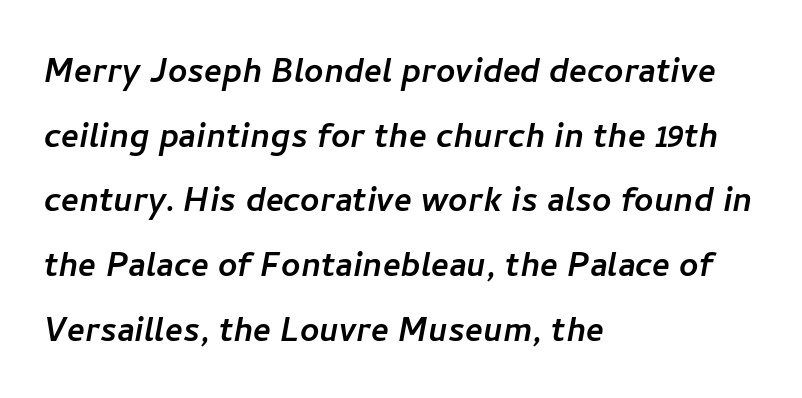
The image shows 42 px sans-serif type; set left-aligned, normal line spacing (1.54x), normal letter spacing, not underlined; low stroke contrast and a medium x-height.
